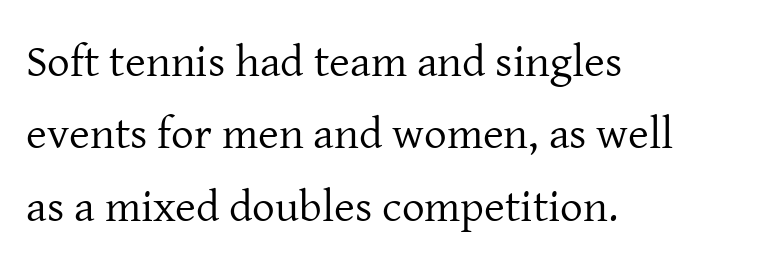
The image shows 45 px regular-weight serif type, upright; set left-aligned, normal line spacing (1.61x), normal letter spacing, not underlined; low stroke contrast and a medium x-height.
